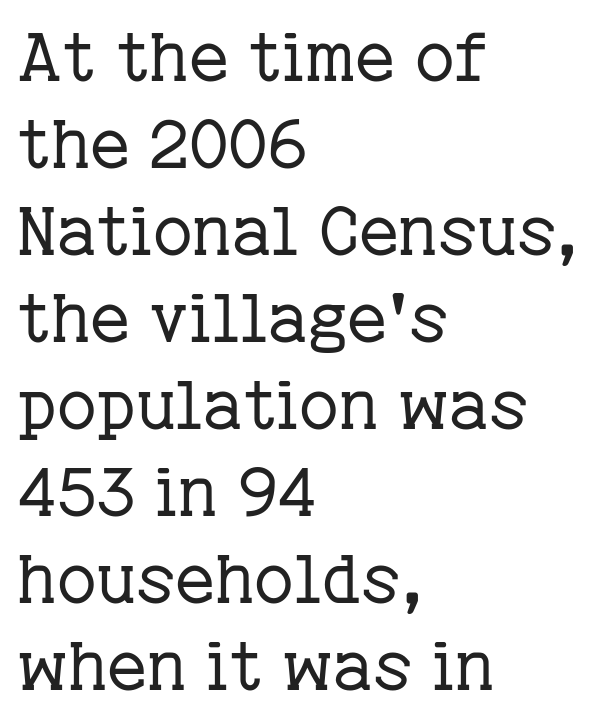
This sample uses plain, unmodified letter spacing. Posture: upright roman. A normal amount of white space separates one row of letters from the next. A bare baseline throughout the passage.
